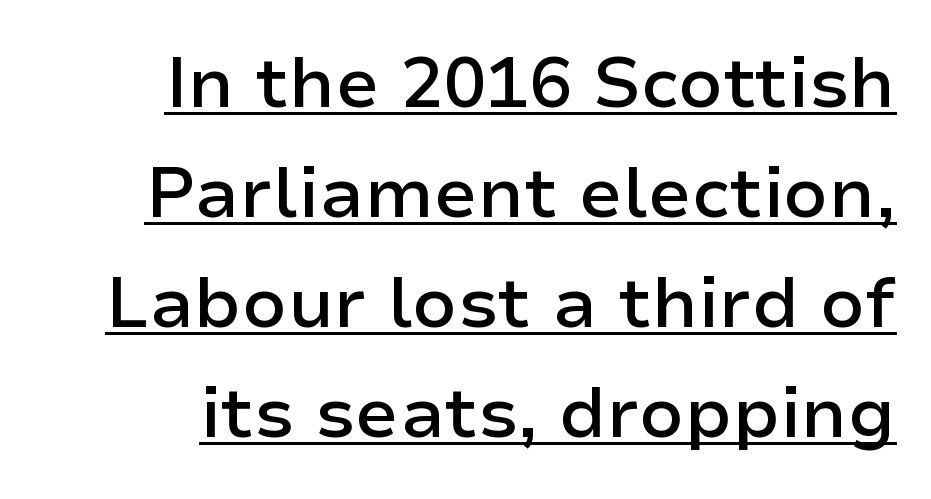
As a designer I'd log this as weight 600, semibold. Beneath each row of characters lies a ruled line. Here the glyphs are tracked normally, forming tight word shapes. The rendering uses a moderate line-height, typical for paragraphs. This is the regular roman posture of the typeface.
